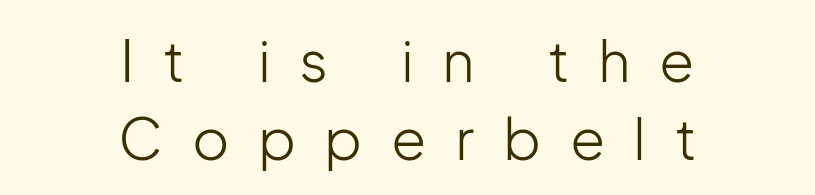
Stems and bowls with no extra thickness — not bold. Horizontal bands of white between lines are of average thickness. Spacing verdict: proportional, widths tailored to each character. Line starts and ends both wander, symmetrically. Rendered with straight, roman letterforms. Observe the absence of serifs on each vertical stroke in this sample.
